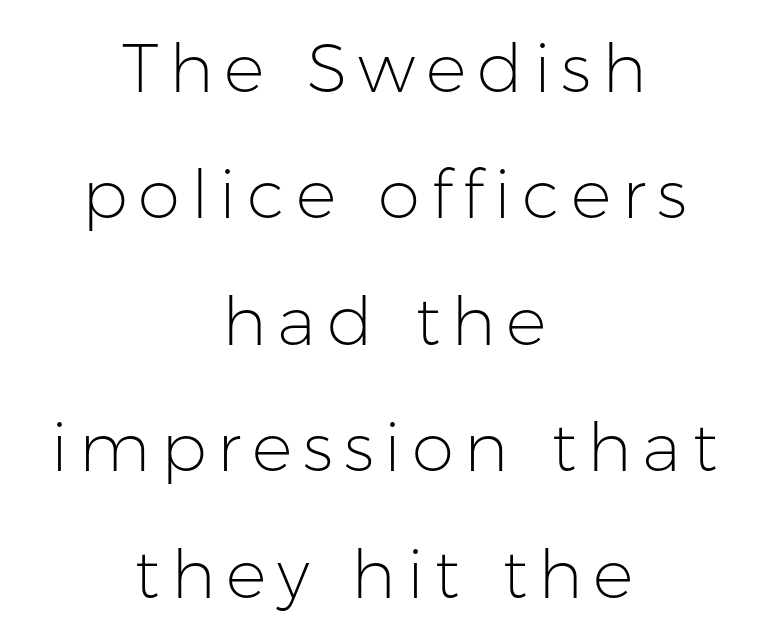
{"serif": "no", "italic": "no", "bold": "no", "weight": "light", "width": "normal", "stroke_contrast": "low", "x_height": "medium", "monospaced": "no", "underline": "no", "align": "center", "line_spacing_ratio": 1.86, "glyph_px": 68}
